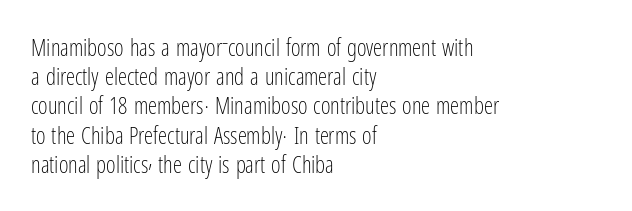
The image shows 23 px text type, upright; set left-aligned, normal line spacing (1.27x), normal letter spacing, not underlined.
